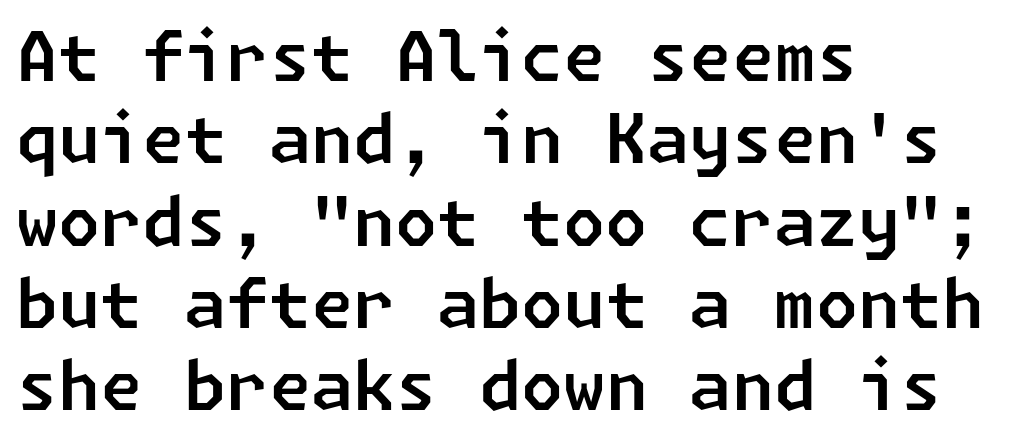
{"serif": "no", "width": "normal", "stroke_contrast": "low", "x_height": "medium", "underline": "no", "align": "left", "line_spacing_ratio": 1.21, "letter_spacing": "normal", "letter_spacing_em": 0.0, "glyph_px": 68}
